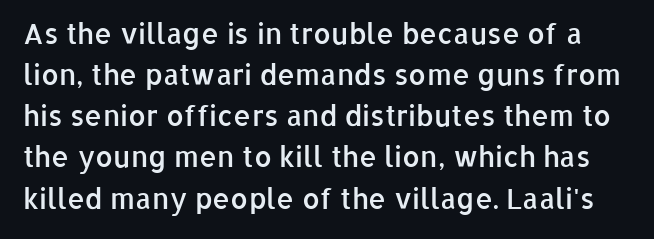
{"serif": "no", "italic": "no", "bold": "semi", "weight": "semibold", "width": "normal", "stroke_contrast": "low", "x_height": "medium", "monospaced": "no", "underline": "no", "line_spacing": "normal", "line_spacing_ratio": 1.47, "letter_spacing": "normal", "letter_spacing_em": 0.0, "glyph_px": 28}
